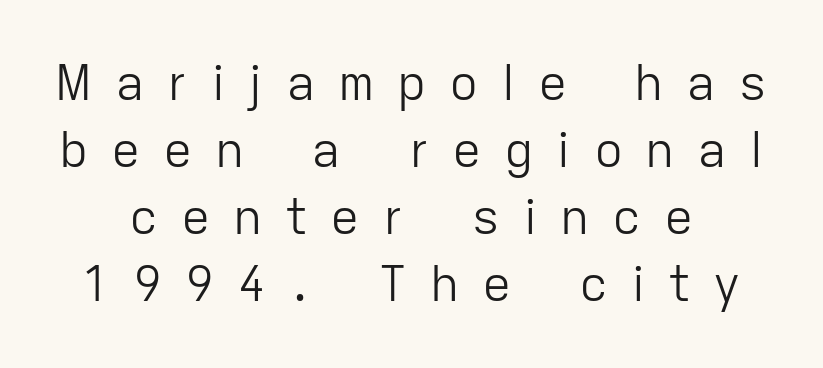
Q: Is the text bold? A: No.
Q: Is the text italic (slanted)? A: No, it is upright.
Q: Is the typeface a serif or a sans-serif typeface? A: Sans-serif.
Q: Is the text underlined? A: No.
Q: How is the paragraph aligned? A: Centered.
Q: Is the spacing between letters normal or unusually wide? A: Unusually wide.
Q: Is the spacing between lines tight, normal or loose? A: Normal.
Q: Width (condensed, normal, or wide)? A: Normal.
Q: Stroke contrast? A: Low.
Q: x-height? A: Medium.
Q: Monospaced? A: No.
